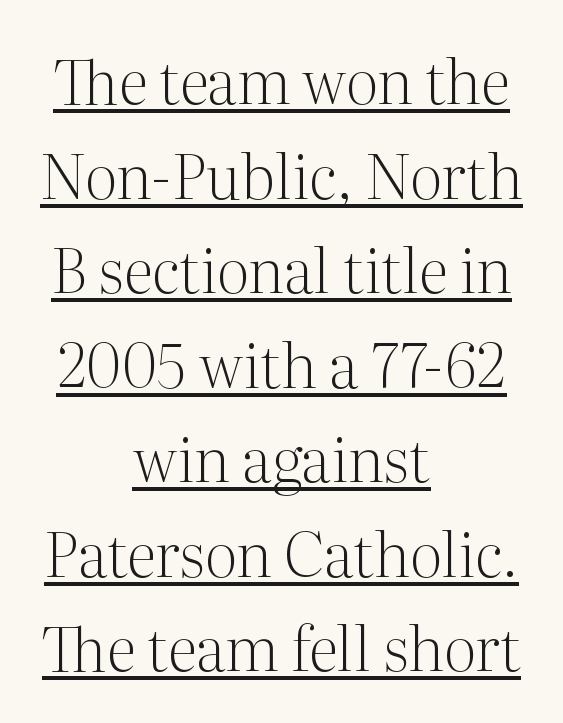
The image shows 61 px light serif type, upright; set centered, normal line spacing (1.55x), normal letter spacing, underlined; medium stroke contrast and a medium x-height.
